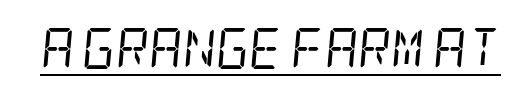
Each line of the rendering has a horizontal stroke beneath the glyphs. Does the type have serifs? Yes, each stem ends in a small foot. Tracking value appears to be zero — textbook default spacing. The passage shown leans; its letterforms are oblique.
